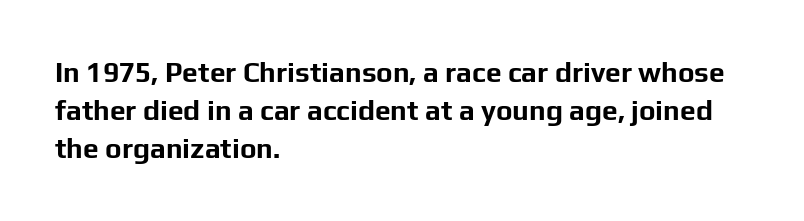
The space beneath each line is pristine and unruled. The characters look thick and weighty, a clear bold. Note the varied advance widths — an 'i' is clearly narrower than an 'm'. Unlike a traditional serif, this face leaves its strokes unadorned.
